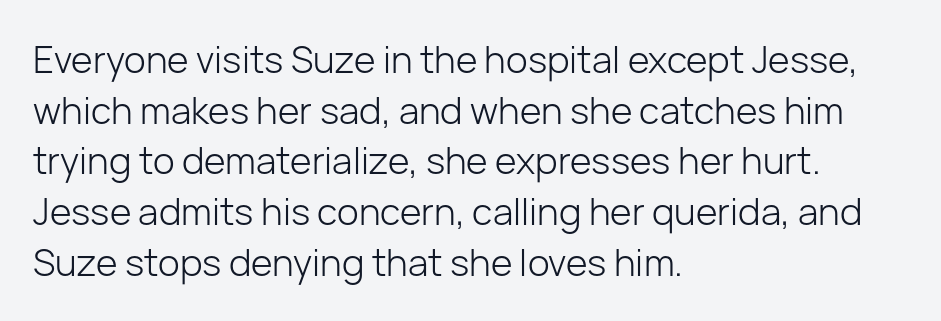
The image shows 37 px light sans-serif type, upright; set left-aligned, normal line spacing (1.37x), normal letter spacing, not underlined; low stroke contrast and a medium x-height.
